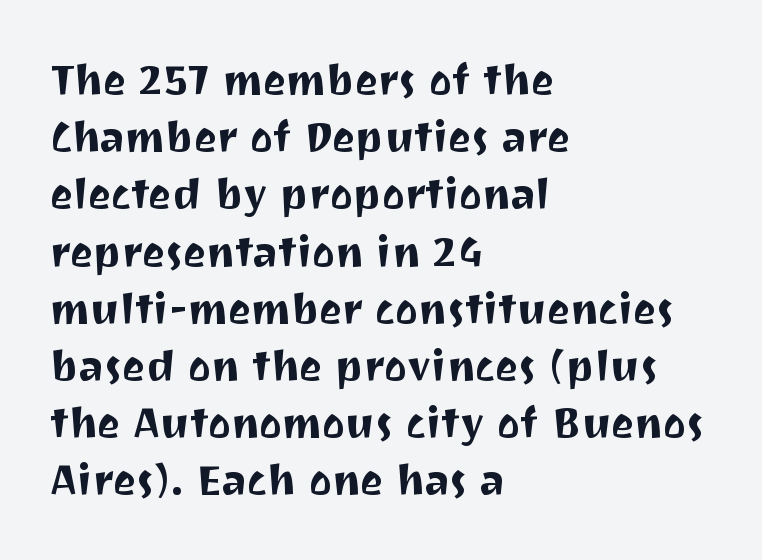
Q: Is the text italic (slanted)? A: No, it is upright.
Q: Is the typeface a serif or a sans-serif typeface? A: Sans-serif.
Q: Is the text underlined? A: No.
Q: How is the paragraph aligned? A: Left-aligned.
Q: Is the spacing between letters normal or unusually wide? A: Normal.
Q: Is the spacing between lines tight, normal or loose? A: Normal.
Q: Width (condensed, normal, or wide)? A: Normal.
Q: Stroke contrast? A: Medium.
Q: x-height? A: Medium.
Q: Monospaced? A: No.
